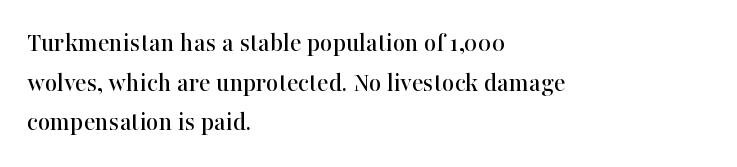
Q: Is the text italic (slanted)? A: No, it is upright.
Q: Is the text underlined? A: No.
Q: How is the paragraph aligned? A: Left-aligned.
Q: Is the spacing between letters normal or unusually wide? A: Normal.
Q: Is the spacing between lines tight, normal or loose? A: Normal.
